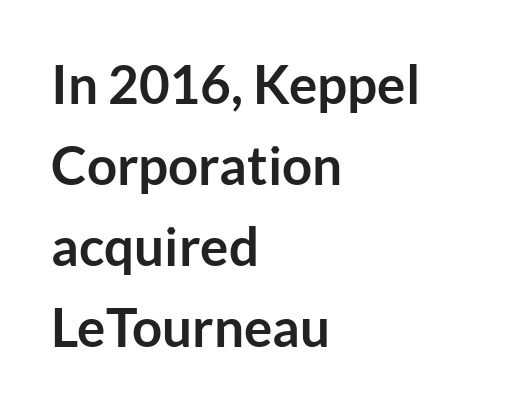
Q: Is the text bold? A: Yes.
Q: Is the text italic (slanted)? A: No, it is upright.
Q: Is the typeface a serif or a sans-serif typeface? A: Sans-serif.
Q: Is the text underlined? A: No.
Q: How is the paragraph aligned? A: Left-aligned.
Q: Is the spacing between letters normal or unusually wide? A: Normal.
Q: Is the spacing between lines tight, normal or loose? A: Normal.
Q: Width (condensed, normal, or wide)? A: Normal.
Q: Stroke contrast? A: Low.
Q: x-height? A: Medium.
Q: Monospaced? A: No.
